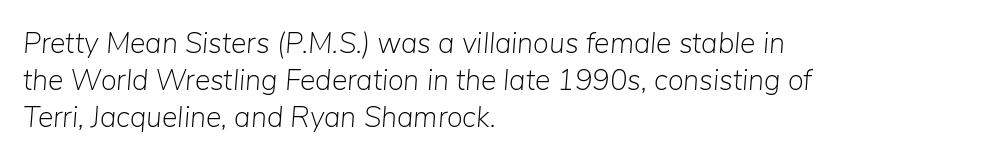
Leading: standard. Default kerning and tracking; the words read as compact shapes. Looks like regular typesetting: each glyph gets only the width it needs. Each stroke keeps to a modest, everyday thickness or less. Does the copy run flush right? No — it runs flush left.
